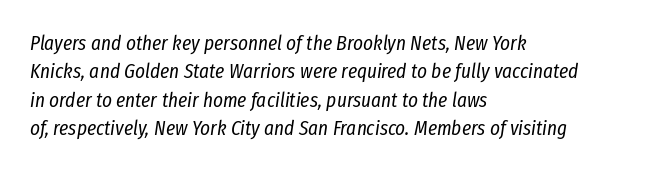
Q: Is the text bold? A: No.
Q: Is the text italic (slanted)? A: Yes, it leans right by about 8 degrees.
Q: Is the text underlined? A: No.
Q: How is the paragraph aligned? A: Left-aligned.
Q: Is the spacing between letters normal or unusually wide? A: Normal.
Q: Is the spacing between lines tight, normal or loose? A: Normal.
